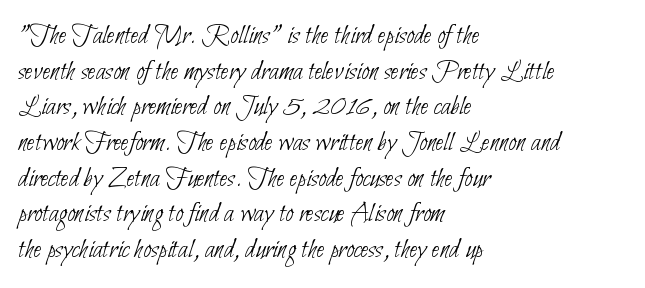
{"serif": "no", "bold": "no", "weight": "thin", "width": "condensed", "stroke_contrast": "low", "x_height": "small", "monospaced": "no", "underline": "no", "align": "left", "line_spacing_ratio": 1.23, "letter_spacing": "normal", "letter_spacing_em": 0.0, "glyph_px": 29}
